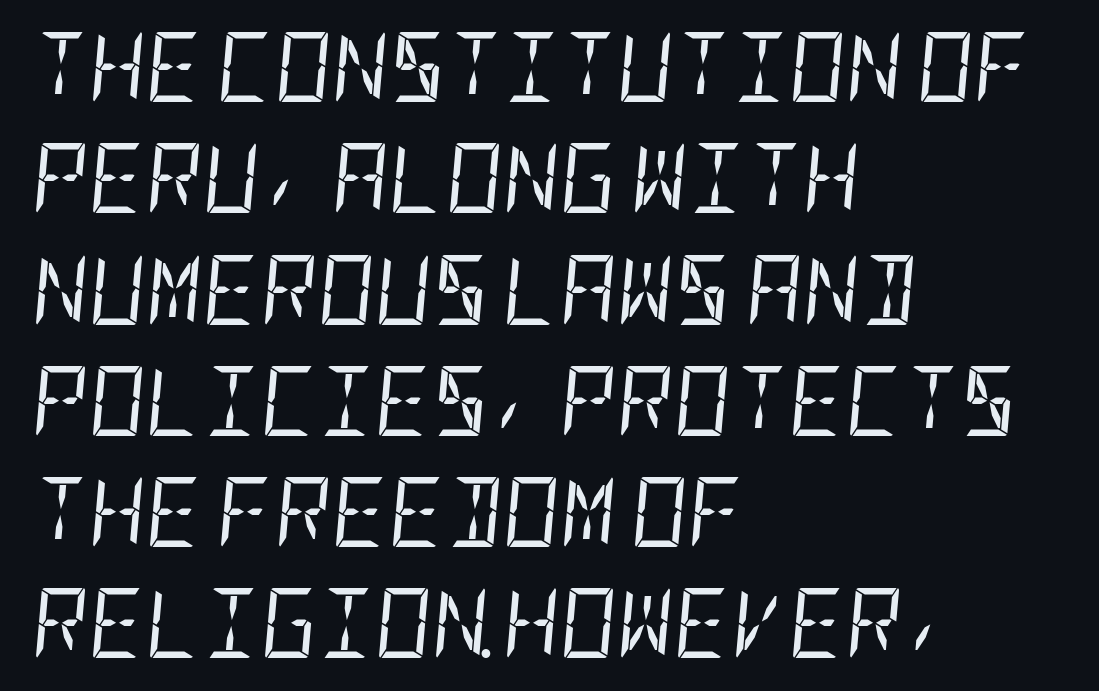
{"italic": "yes", "lean": "right", "slant_degrees": 5, "bold": "no", "weight": "regular", "width": "condensed", "stroke_contrast": "low", "x_height": "large", "underline": "no", "align": "left", "line_spacing": "normal", "line_spacing_ratio": 1.59, "letter_spacing": "normal", "letter_spacing_em": 0.0, "glyph_px": 70}
